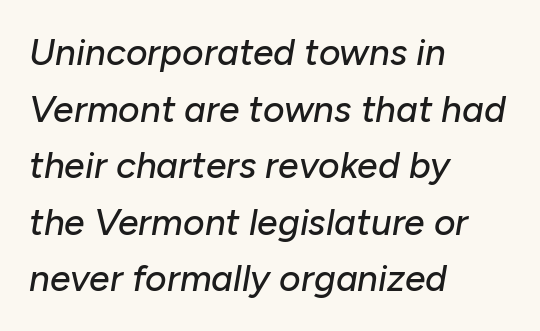
Q: Is the text italic (slanted)? A: Yes, it leans right by about 10 degrees.
Q: Is the text underlined? A: No.
Q: How is the paragraph aligned? A: Left-aligned.
Q: Is the spacing between letters normal or unusually wide? A: Normal.
Q: Is the spacing between lines tight, normal or loose? A: Normal.
Q: Width (condensed, normal, or wide)? A: Normal.
Q: Stroke contrast? A: Low.
Q: x-height? A: Medium.
Q: Monospaced? A: No.
